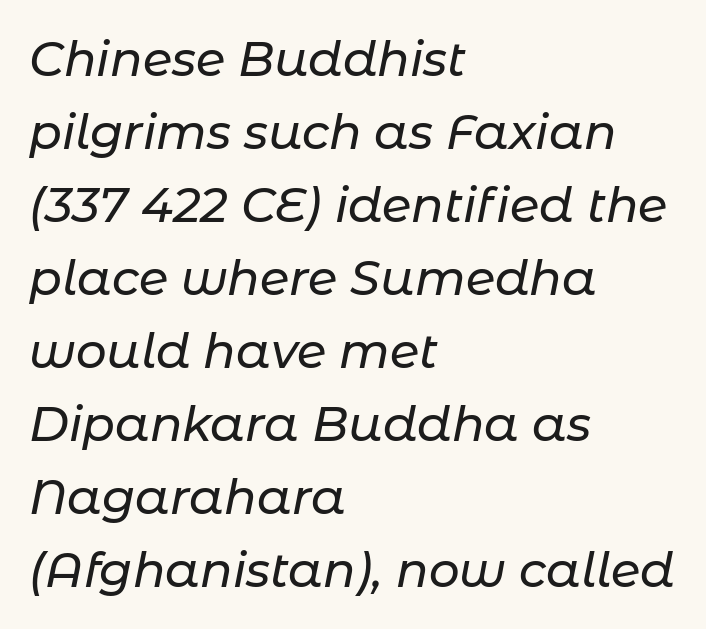
{"italic": "yes", "lean": "right", "slant_degrees": 11, "width": "normal", "stroke_contrast": "low", "x_height": "medium", "monospaced": "no", "underline": "no", "align": "left", "line_spacing": "normal", "line_spacing_ratio": 1.52, "letter_spacing": "normal", "letter_spacing_em": 0.0, "glyph_px": 48}
